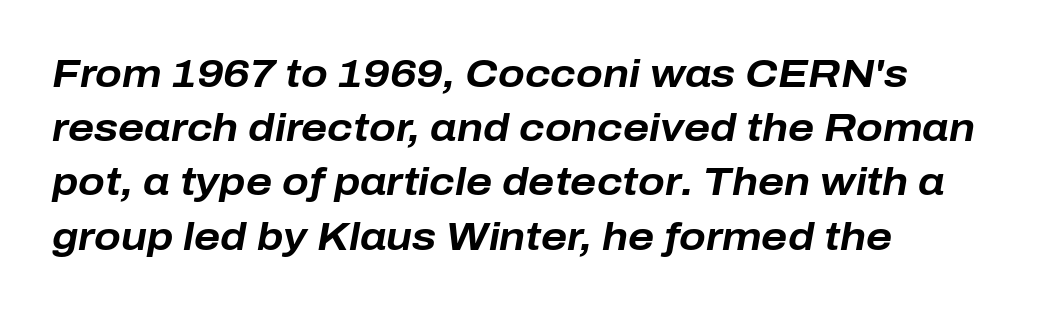
Looks like regular typesetting: each glyph gets only the width it needs. Plain, unruled lines of type. Vertical spacing — default. Is the block centered? No — it sits flush against the left margin. Compared with an ordinary text face, these strokes are far heavier — a full bold. Words appear dense and cohesive because spacing is normal.
